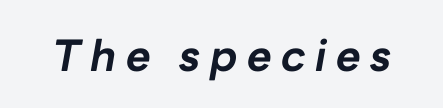
Q: Is the text bold? A: Yes.
Q: Is the text italic (slanted)? A: Yes, it leans right by about 10 degrees.
Q: Is the text underlined? A: No.
Q: Is the spacing between letters normal or unusually wide? A: Unusually wide.
Q: Width (condensed, normal, or wide)? A: Normal.
Q: Stroke contrast? A: Low.
Q: x-height? A: Medium.
Q: Monospaced? A: No.
